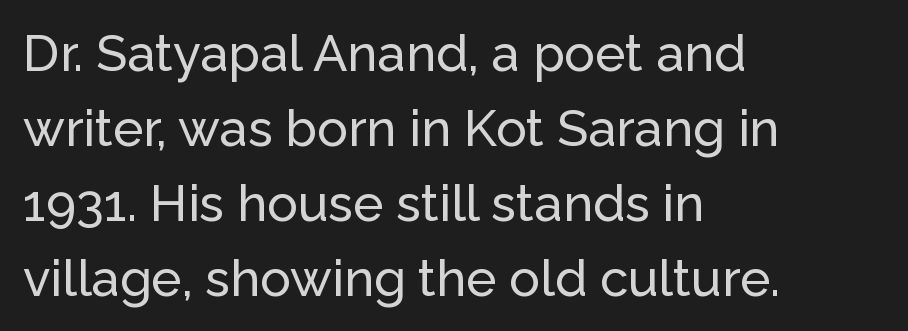
Q: Is the text italic (slanted)? A: No, it is upright.
Q: Is the typeface a serif or a sans-serif typeface? A: Sans-serif.
Q: Is the text underlined? A: No.
Q: How is the paragraph aligned? A: Left-aligned.
Q: Is the spacing between letters normal or unusually wide? A: Normal.
Q: Is the spacing between lines tight, normal or loose? A: Normal.
Q: Width (condensed, normal, or wide)? A: Normal.
Q: Stroke contrast? A: Low.
Q: x-height? A: Medium.
Q: Monospaced? A: No.
